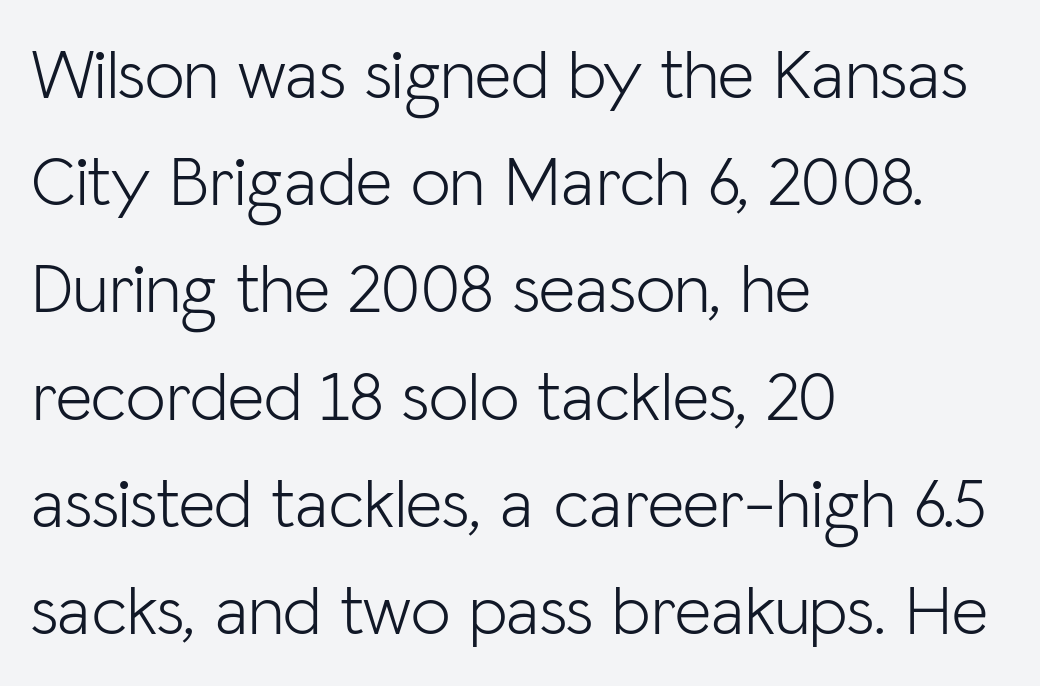
{"serif": "no", "italic": "no", "bold": "no", "weight": "light", "width": "normal", "stroke_contrast": "low", "x_height": "medium", "monospaced": "no", "underline": "no", "align": "left", "line_spacing": "normal", "line_spacing_ratio": 1.51, "letter_spacing": "normal", "letter_spacing_em": 0.0, "glyph_px": 71}
